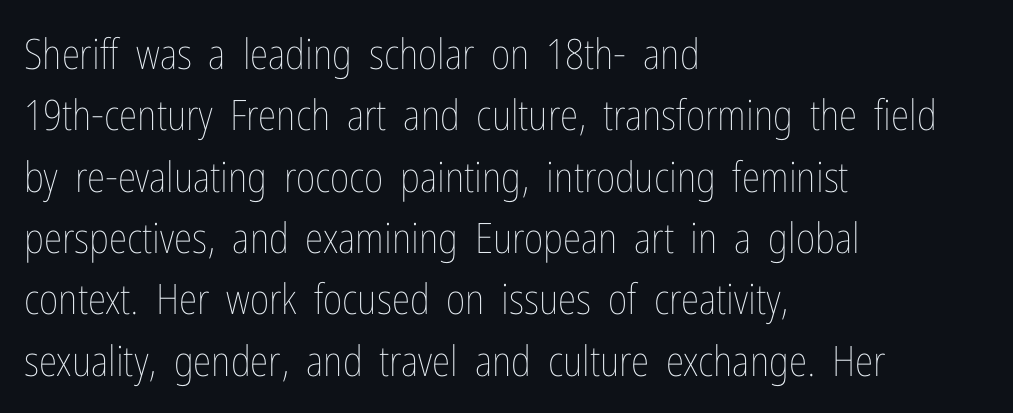
Q: Is the text bold? A: No.
Q: Is the text italic (slanted)? A: No, it is upright.
Q: Is the text underlined? A: No.
Q: How is the paragraph aligned? A: Left-aligned.
Q: Is the spacing between letters normal or unusually wide? A: Normal.
Q: Is the spacing between lines tight, normal or loose? A: Normal.
Q: Width (condensed, normal, or wide)? A: Condensed.
Q: Stroke contrast? A: Low.
Q: x-height? A: Medium.
Q: Monospaced? A: No.
